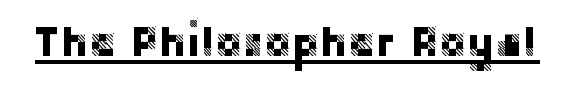
Q: Is the text italic (slanted)? A: No, it is upright.
Q: Is the typeface a serif or a sans-serif typeface? A: Sans-serif.
Q: Is the text underlined? A: Yes.
Q: Is the spacing between letters normal or unusually wide? A: Normal.
Q: Width (condensed, normal, or wide)? A: Normal.
Q: Stroke contrast? A: Low.
Q: x-height? A: Large.
Q: Monospaced? A: No.
